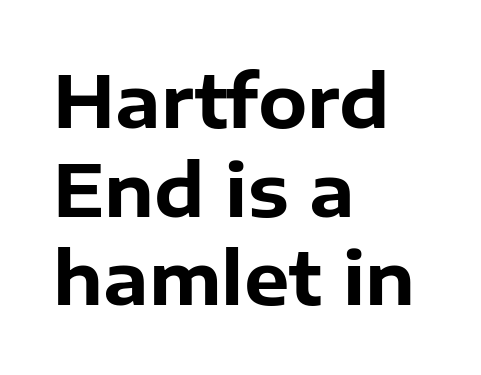
The image shows 72 px bold sans-serif type, upright; set left-aligned, line spacing 1.23x, normal letter spacing, not underlined; low stroke contrast and a medium x-height.
